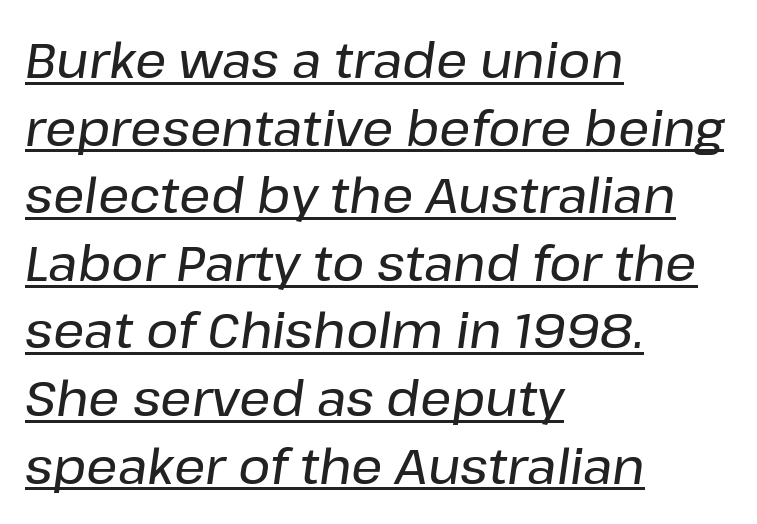
Q: Is the text italic (slanted)? A: Yes, it leans right by about 8 degrees.
Q: Is the text underlined? A: Yes.
Q: How is the paragraph aligned? A: Left-aligned.
Q: Is the spacing between letters normal or unusually wide? A: Normal.
Q: Is the spacing between lines tight, normal or loose? A: Normal.
Q: Width (condensed, normal, or wide)? A: Normal.
Q: Stroke contrast? A: Low.
Q: x-height? A: Medium.
Q: Monospaced? A: No.
